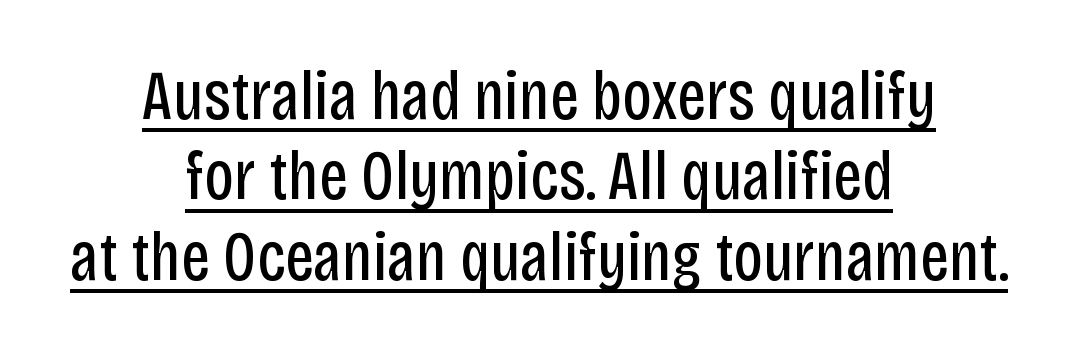
The image shows 70 px regular-weight, condensed sans-serif type, upright; set centered, tight line spacing (1.15x), normal letter spacing, underlined; low stroke contrast and a large x-height.
